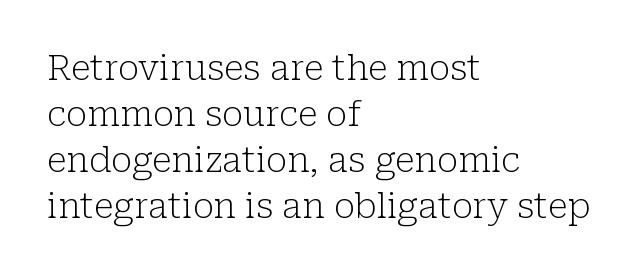
{"serif": "yes", "italic": "no", "bold": "no", "weight": "light", "width": "normal", "stroke_contrast": "low", "x_height": "medium", "monospaced": "no", "underline": "no", "align": "left", "line_spacing": "normal", "line_spacing_ratio": 1.31, "letter_spacing": "normal", "letter_spacing_em": 0.0, "glyph_px": 35}
